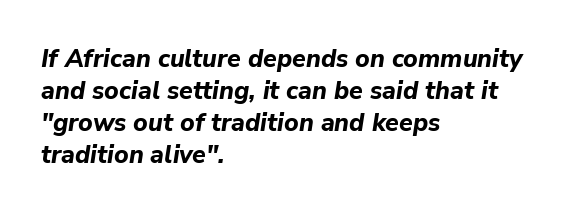
In CSS terms this would be text-align: left. A clean baseline with only descenders dipping below it. The axis of the letterforms is tilted away from vertical. The typesetting leans heavy: a genuine bold.
